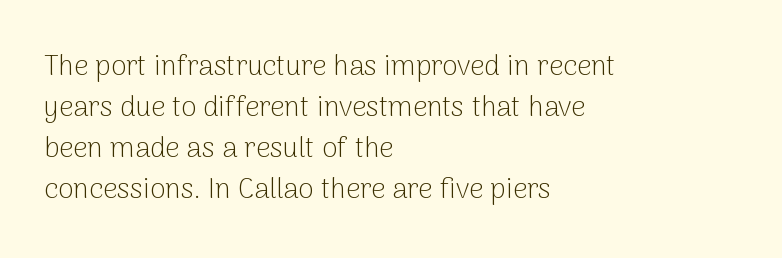
{"serif": "no", "italic": "no", "bold": "no", "weight": "light", "width": "normal", "stroke_contrast": "low", "x_height": "medium", "monospaced": "no", "underline": "no", "align": "left", "line_spacing": "normal", "line_spacing_ratio": 1.46, "letter_spacing": "normal", "letter_spacing_em": 0.0, "glyph_px": 28}
